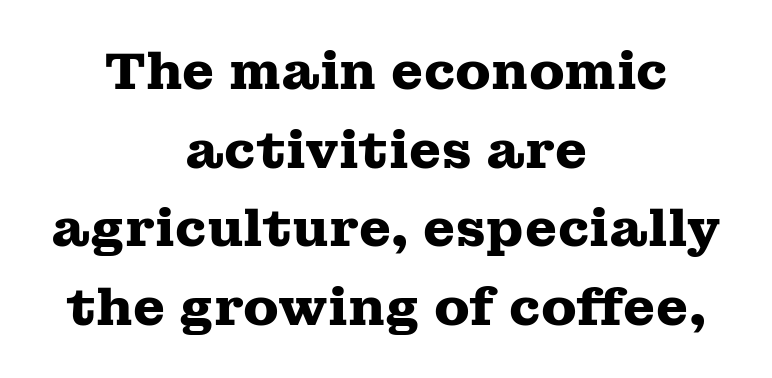
Q: Is the text bold? A: Yes.
Q: Is the text italic (slanted)? A: No, it is upright.
Q: Is the typeface a serif or a sans-serif typeface? A: Serif.
Q: Is the text underlined? A: No.
Q: How is the paragraph aligned? A: Centered.
Q: Is the spacing between letters normal or unusually wide? A: Normal.
Q: Is the spacing between lines tight, normal or loose? A: Normal.
Q: Width (condensed, normal, or wide)? A: Wide.
Q: Stroke contrast? A: Medium.
Q: x-height? A: Medium.
Q: Monospaced? A: No.
